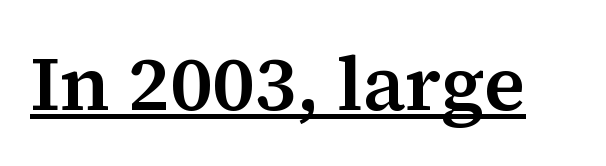
Q: Is the text italic (slanted)? A: No, it is upright.
Q: Is the typeface a serif or a sans-serif typeface? A: Serif.
Q: Is the text underlined? A: Yes.
Q: Is the spacing between letters normal or unusually wide? A: Normal.
Q: Width (condensed, normal, or wide)? A: Normal.
Q: Stroke contrast? A: Medium.
Q: x-height? A: Medium.
Q: Monospaced? A: No.
